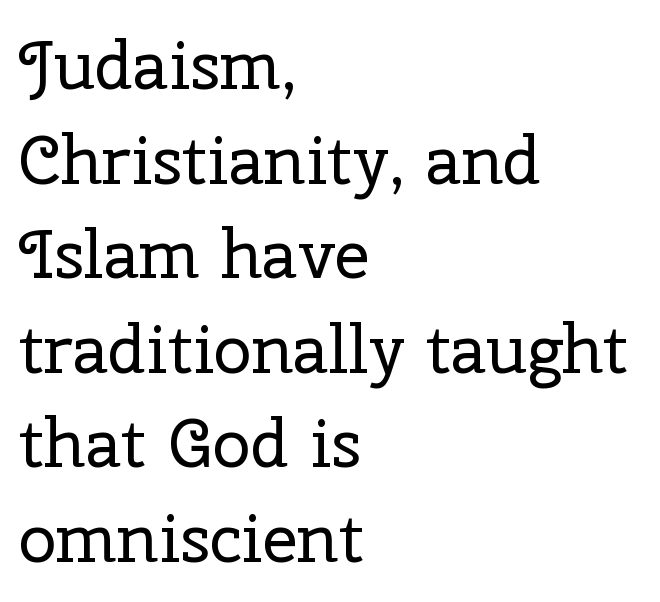
The image shows 68 px regular-weight serif type, upright; set left-aligned, normal line spacing (1.39x), normal letter spacing, not underlined; low stroke contrast and a medium x-height.
